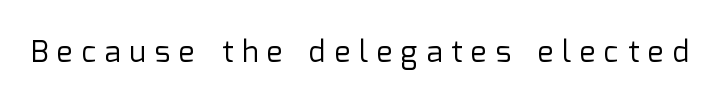
Q: Is the text bold? A: No.
Q: Is the text italic (slanted)? A: No, it is upright.
Q: Is the typeface a serif or a sans-serif typeface? A: Sans-serif.
Q: Is the text underlined? A: No.
Q: Is the spacing between letters normal or unusually wide? A: Unusually wide.
Q: Width (condensed, normal, or wide)? A: Normal.
Q: Stroke contrast? A: Low.
Q: x-height? A: Medium.
Q: Monospaced? A: No.
